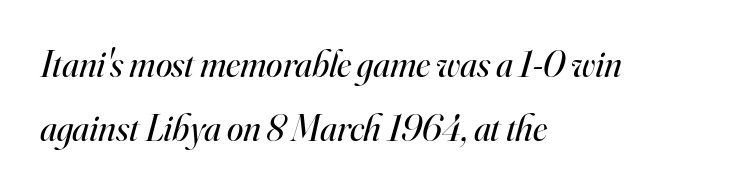
Looking at the ascenders, they clearly lean. These lines are composed in type with serifs. Descenders hang freely into open space. Looks like regular typesetting: each glyph gets only the width it needs. Nothing unusual about the tracking: characters are spaced as the font intends.
